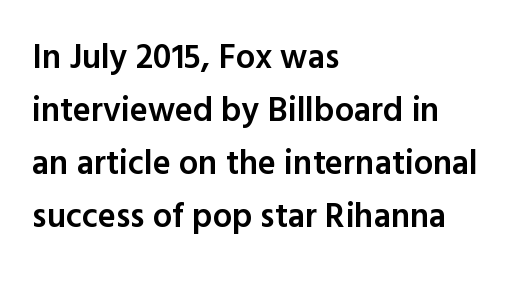
The image shows 34 px semibold sans-serif type, upright; set left-aligned, normal line spacing (1.56x), normal letter spacing, not underlined; a medium x-height.
